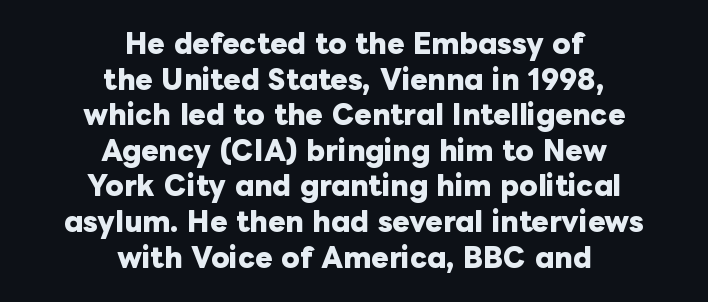
Q: Is the text bold? A: Yes.
Q: Is the text italic (slanted)? A: No, it is upright.
Q: Is the text underlined? A: No.
Q: How is the paragraph aligned? A: Centered.
Q: Is the spacing between letters normal or unusually wide? A: Normal.
Q: Is the spacing between lines tight, normal or loose? A: Normal.
